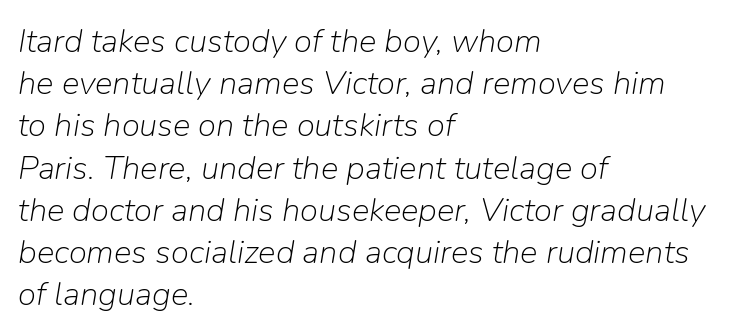
Q: Is the text bold? A: No.
Q: Is the text italic (slanted)? A: Yes, it leans right by about 9 degrees.
Q: Is the text underlined? A: No.
Q: How is the paragraph aligned? A: Left-aligned.
Q: Is the spacing between letters normal or unusually wide? A: Normal.
Q: Is the spacing between lines tight, normal or loose? A: Normal.
Q: Width (condensed, normal, or wide)? A: Normal.
Q: Stroke contrast? A: Low.
Q: x-height? A: Medium.
Q: Monospaced? A: No.
